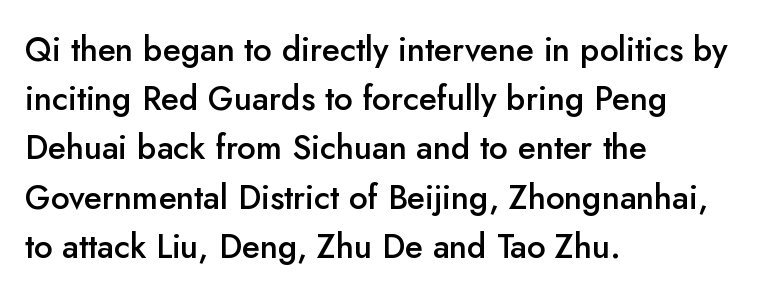
Q: Is the text bold? A: Semi-bold.
Q: Is the text italic (slanted)? A: No, it is upright.
Q: Is the typeface a serif or a sans-serif typeface? A: Sans-serif.
Q: Is the text underlined? A: No.
Q: How is the paragraph aligned? A: Left-aligned.
Q: Is the spacing between letters normal or unusually wide? A: Normal.
Q: Is the spacing between lines tight, normal or loose? A: Normal.
Q: Width (condensed, normal, or wide)? A: Normal.
Q: Stroke contrast? A: Low.
Q: x-height? A: Small.
Q: Monospaced? A: No.
